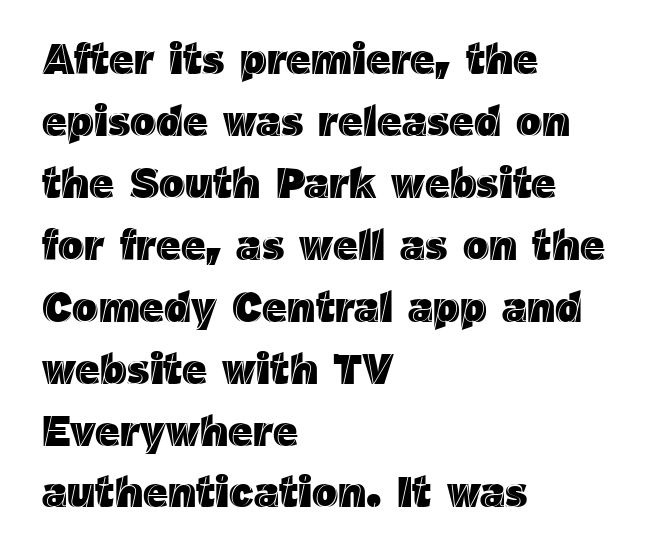
Q: Is the text italic (slanted)? A: No, it is upright.
Q: Is the text underlined? A: No.
Q: How is the paragraph aligned? A: Left-aligned.
Q: Is the spacing between letters normal or unusually wide? A: Normal.
Q: Is the spacing between lines tight, normal or loose? A: Normal.
Q: Width (condensed, normal, or wide)? A: Normal.
Q: x-height? A: Medium.
Q: Monospaced? A: No.
